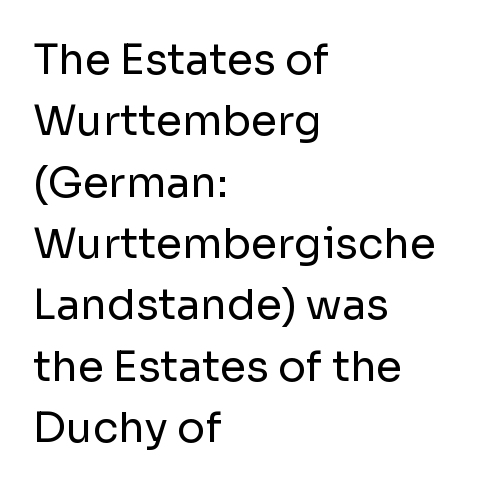
Vertical stems look standard width or narrower in stroke. The font's upright variant was chosen for this text. Regular leading. Each row of text sits above clean, open space.
